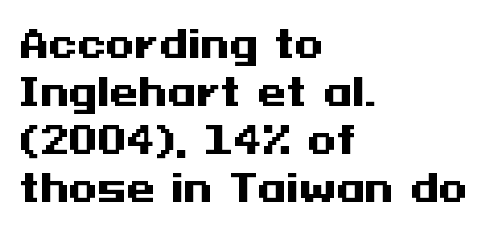
The image shows 37 px heavy, wide sans-serif type, upright; set left-aligned, normal line spacing (1.3x), normal letter spacing, not underlined; medium stroke contrast and a medium x-height.
